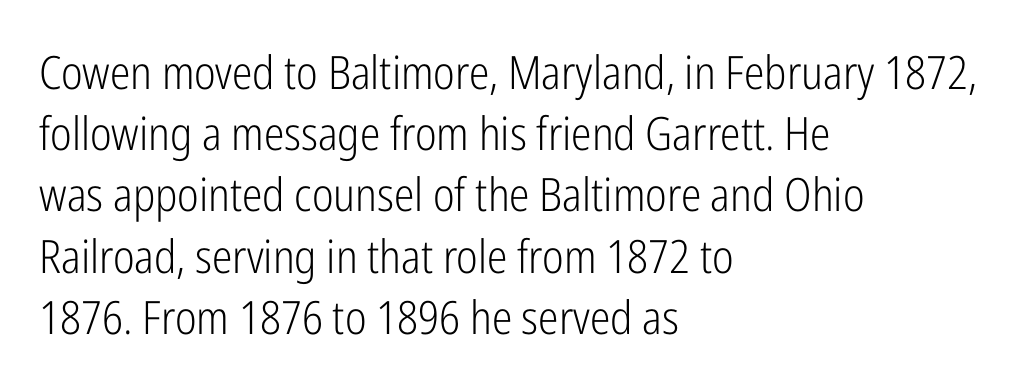
The image shows 46 px light, condensed sans-serif type, upright; set left-aligned, normal line spacing (1.33x), normal letter spacing, not underlined; low stroke contrast and a medium x-height.
